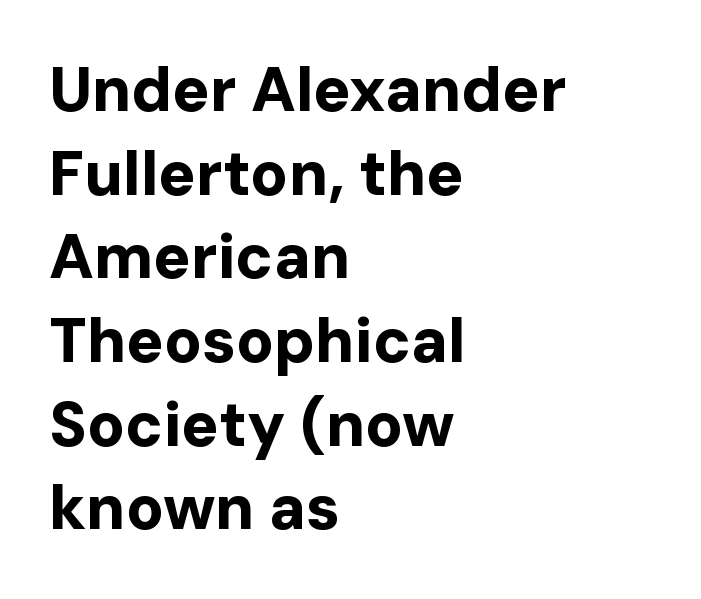
A typesetter would call this proportional, since set widths differ per character. Vertically, the passage feels balanced, rows spaced as you'd expect. These words are printed bold, with thick strokes throughout. The letters stand straight up with perfectly vertical stems.
